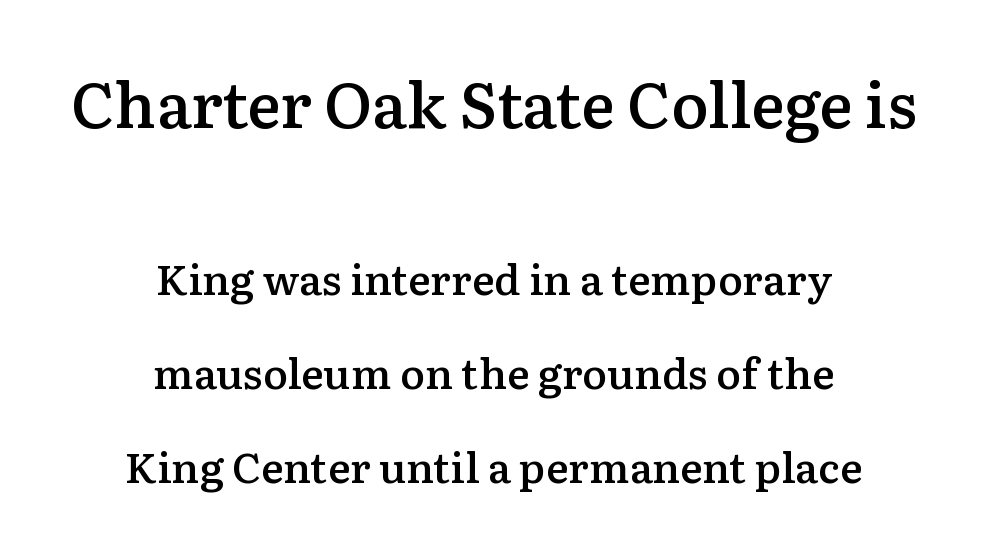
{"serif": "yes", "italic": "no", "bold": "semi", "weight": "semibold", "width": "normal", "stroke_contrast": "low", "x_height": "medium", "monospaced": "no", "underline": "no", "align": "center", "line_spacing": "loose", "line_spacing_ratio": 2.24, "letter_spacing": "normal", "letter_spacing_em": 0.0, "larger_block": "first", "size_ratio": 1.5, "glyph_px": 63}
